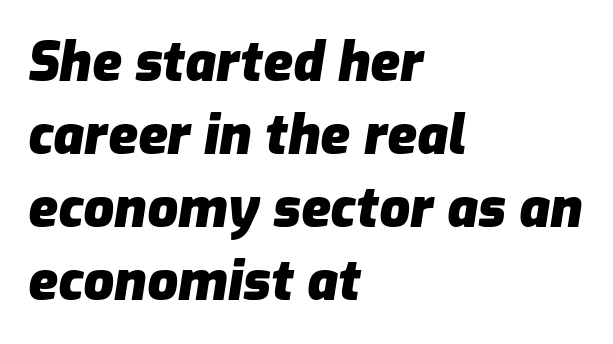
The face used here has the dense, thick strokes of a bold. Visually the block forms a straight wall on the left and a jagged coastline on the right. Nobody drew a line under any word here. The typography opts for an oblique posture over an upright one.
